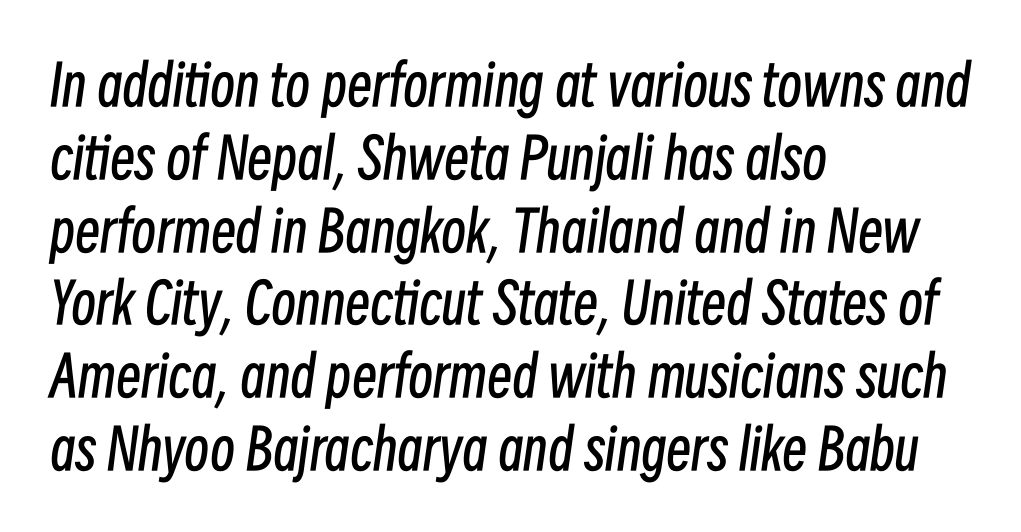
The zone under the glyphs is completely vacant. In CSS terms this would be text-align: left. Slanted lettering throughout. The letters advance in unequal steps, a hallmark of proportional type. One glance says typical: line gaps are just what's usual.
